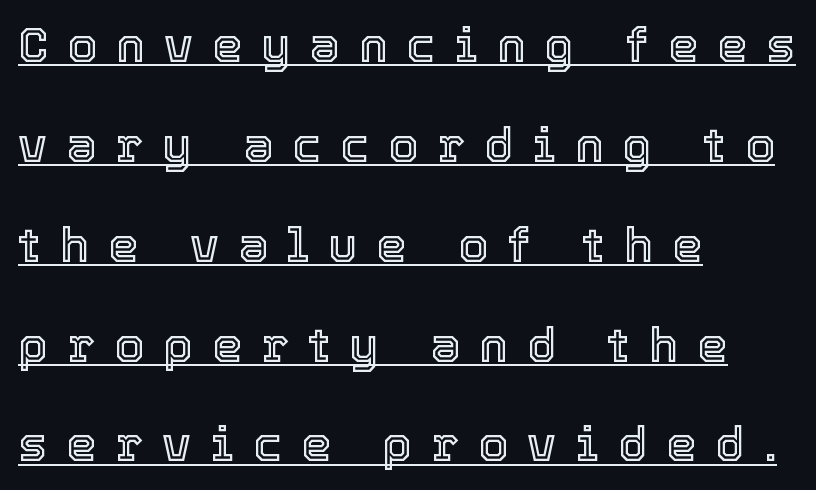
{"italic": "no", "width": "normal", "x_height": "medium", "monospaced": "no", "underline": "yes", "align": "left", "line_spacing": "loose", "line_spacing_ratio": 2.08, "letter_spacing": "wide", "letter_spacing_em": 0.4, "glyph_px": 48}
